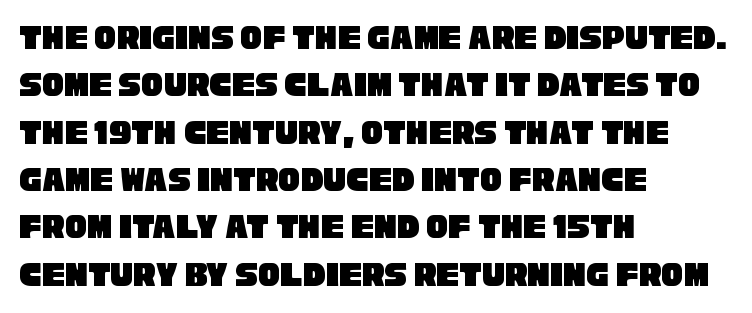
{"serif": "no", "width": "condensed", "stroke_contrast": "low", "x_height": "large", "monospaced": "no", "underline": "no", "align": "left", "line_spacing": "normal", "line_spacing_ratio": 1.28, "letter_spacing": "normal", "letter_spacing_em": 0.0, "glyph_px": 37}
